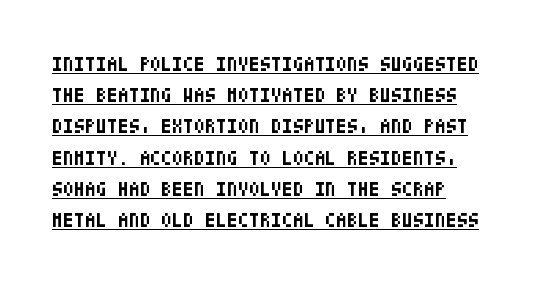
The image shows 20 px bold type, upright; set normal line spacing (1.56x), normal letter spacing, underlined.
